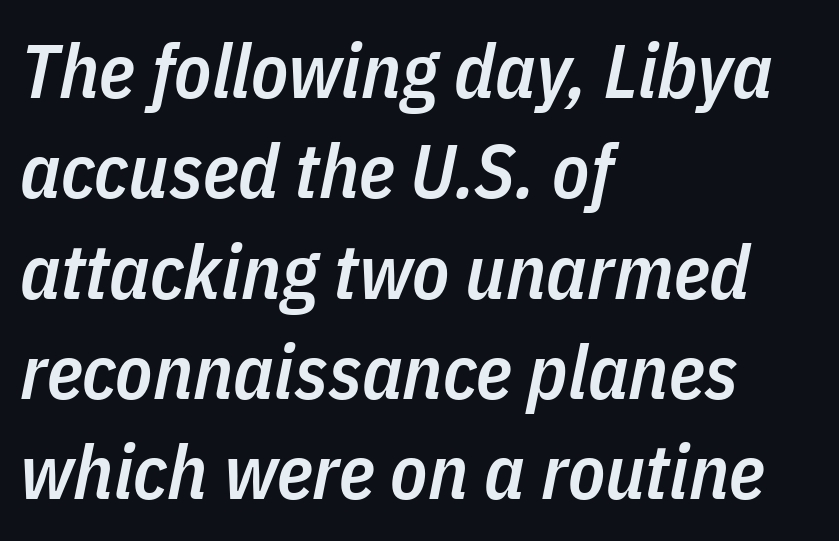
The image shows 76 px semibold, condensed type, italic (leaning right); set left-aligned, normal line spacing (1.32x), normal letter spacing, not underlined; low stroke contrast and a medium x-height.
